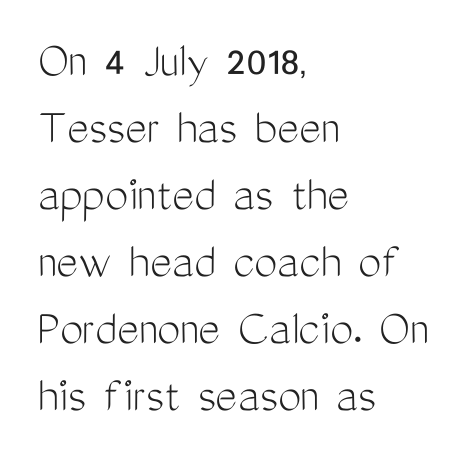
Q: Is the text bold? A: No.
Q: Is the text italic (slanted)? A: No, it is upright.
Q: Is the typeface a serif or a sans-serif typeface? A: Sans-serif.
Q: Is the text underlined? A: No.
Q: How is the paragraph aligned? A: Left-aligned.
Q: Is the spacing between letters normal or unusually wide? A: Normal.
Q: Is the spacing between lines tight, normal or loose? A: Normal.
Q: Width (condensed, normal, or wide)? A: Condensed.
Q: Stroke contrast? A: Medium.
Q: x-height? A: Medium.
Q: Monospaced? A: No.
